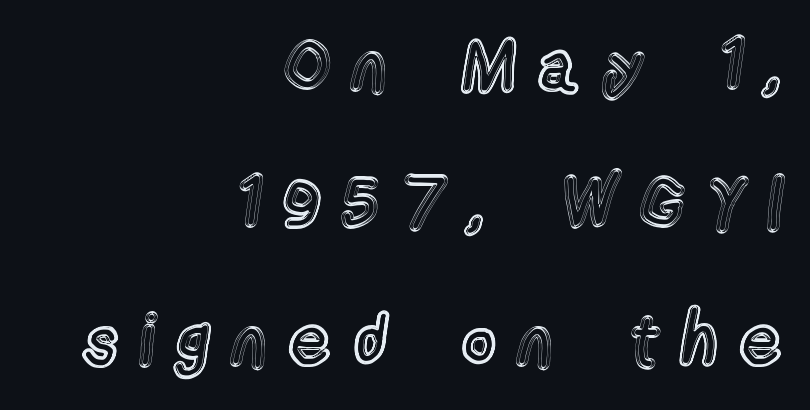
The letters advance in unequal steps, a hallmark of proportional type. This sample is right-justified, so line beginnings fall wherever the words allow. The line texture is sparse and dotted thanks to wide tracking. Rule under the text: the space is simply empty.
